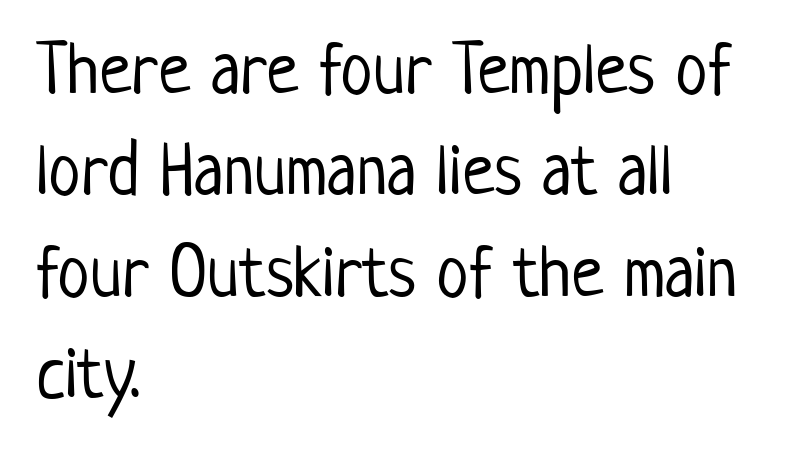
This rendering leaves character spacing at its baseline value. Compared with typical paragraphs, the rows here are spaced about the same. Ascenders rise straight up at ninety degrees. The face used here is proportionally spaced, like ordinary book or web type.
